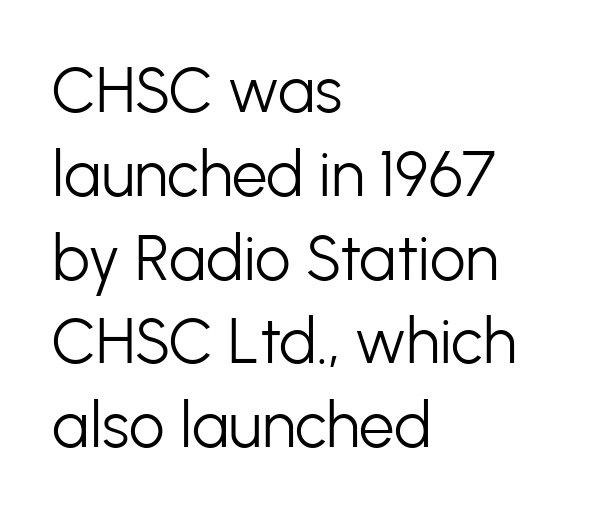
The image shows 63 px light sans-serif type, upright; set left-aligned, normal line spacing (1.33x), normal letter spacing, not underlined; low stroke contrast and a medium x-height.
